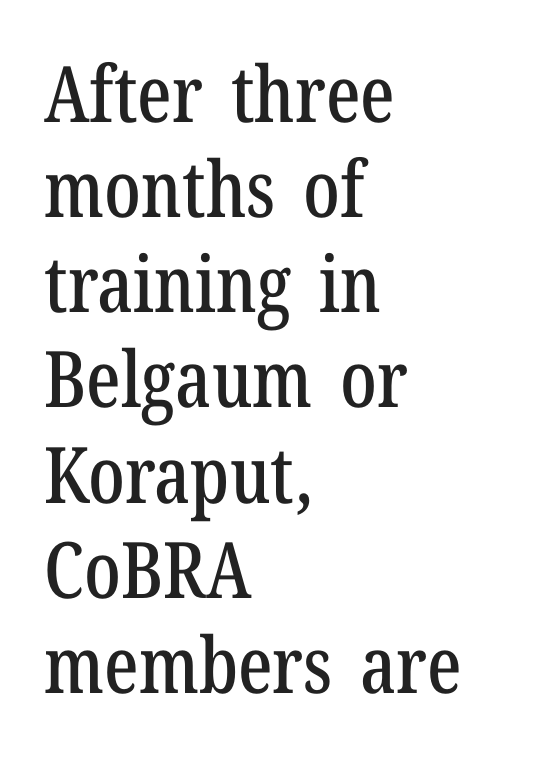
Q: Is the text italic (slanted)? A: No, it is upright.
Q: Is the typeface a serif or a sans-serif typeface? A: Serif.
Q: Is the text underlined? A: No.
Q: How is the paragraph aligned? A: Left-aligned.
Q: Is the spacing between letters normal or unusually wide? A: Normal.
Q: Width (condensed, normal, or wide)? A: Condensed.
Q: Stroke contrast? A: Low.
Q: x-height? A: Medium.
Q: Monospaced? A: No.
